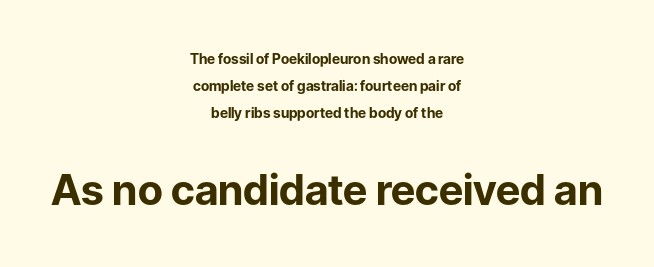
The image shows 42 px bold sans-serif type, upright; set centered, loose line spacing (1.92x), normal letter spacing, not underlined; the second (bottom) block is 3.0x larger; low stroke contrast and a medium x-height.
